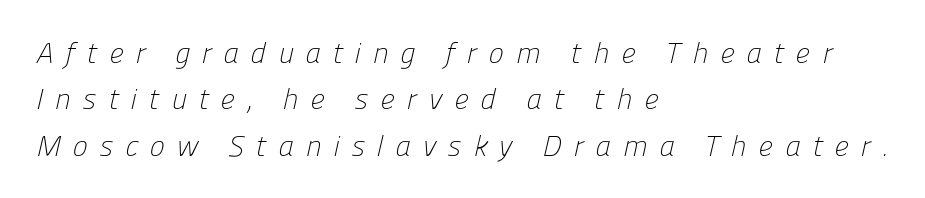
Looks like regular typesetting: each glyph gets only the width it needs. Display-style spreading of the glyphs; the letterfit is very open. How would I describe the line gaps? Plain and ordinary. The gap between lines stays unmarked. Is the block centered? No — it sits flush against the left margin.
